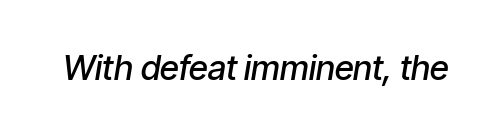
The image shows 34 px semibold, condensed type, italic (leaning right); set normal letter spacing, not underlined; low stroke contrast and a medium x-height.
